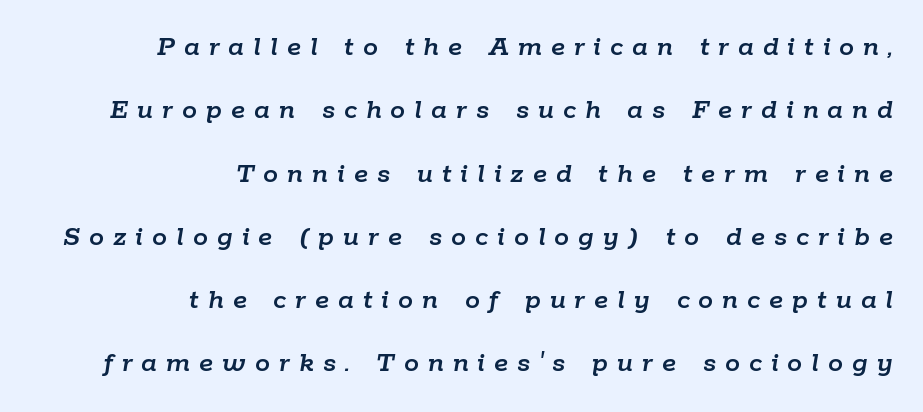
{"italic": "yes", "lean": "right", "slant_degrees": 9, "width": "normal", "stroke_contrast": "low", "x_height": "medium", "monospaced": "no", "underline": "no", "align": "right", "line_spacing": "loose", "line_spacing_ratio": 2.11, "letter_spacing": "wide", "letter_spacing_em": 0.3, "glyph_px": 30}
